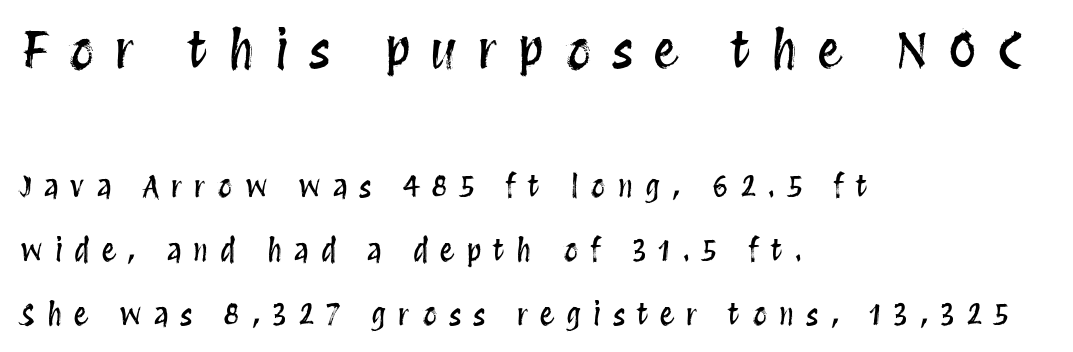
{"italic": "no", "width": "condensed", "stroke_contrast": "medium", "x_height": "large", "monospaced": "no", "underline": "no", "align": "left", "line_spacing": "loose", "line_spacing_ratio": 2.19, "letter_spacing": "wide", "letter_spacing_em": 0.41, "larger_block": "first", "size_ratio": 1.72, "glyph_px": 50}
